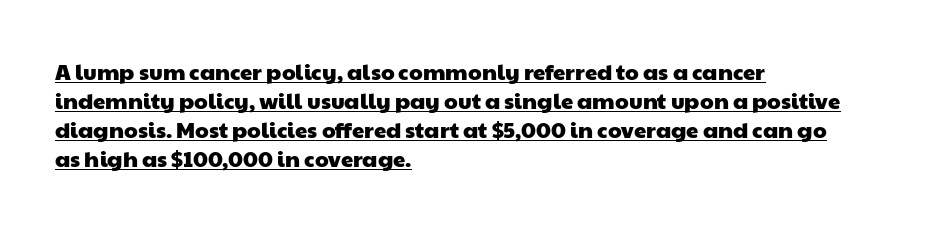
{"underline": "yes", "align": "left", "line_spacing": "normal", "line_spacing_ratio": 1.32, "letter_spacing": "normal", "letter_spacing_em": 0.0, "glyph_px": 22}
